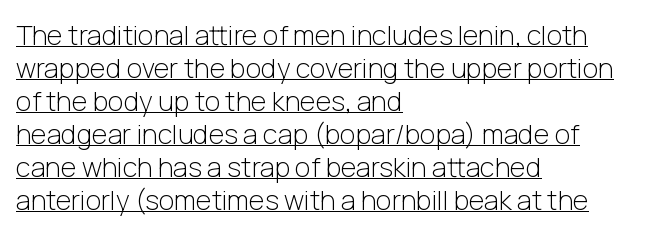
If you drew a line through each stem, it would be perfectly vertical. Spacing between characters is what you'd get straight out of the box. This reads as an unemphasized weight, regular at the heaviest. The paragraph shown leans on its left margin. The glyphs are accompanied by a horizontal stroke just below them.
